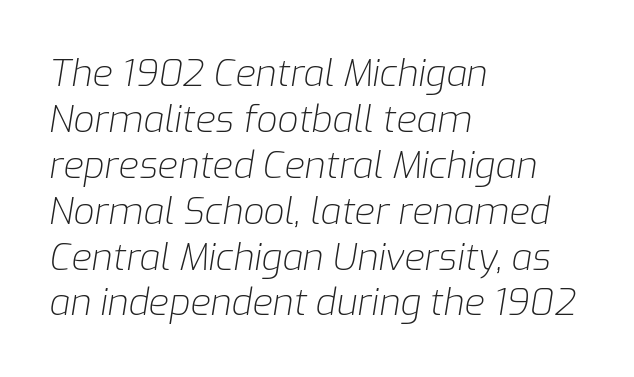
{"italic": "yes", "lean": "right", "slant_degrees": 9, "bold": "no", "weight": "light", "width": "normal", "stroke_contrast": "low", "x_height": "medium", "monospaced": "no", "underline": "no", "align": "left", "line_spacing_ratio": 1.24, "letter_spacing": "normal", "letter_spacing_em": 0.0, "glyph_px": 37}
